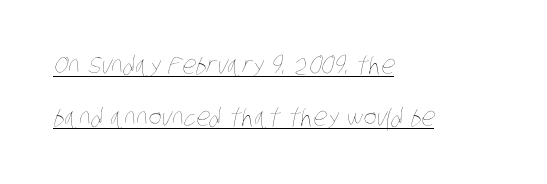
Q: Is the text bold? A: No.
Q: Is the text underlined? A: Yes.
Q: How is the paragraph aligned? A: Left-aligned.
Q: Is the spacing between letters normal or unusually wide? A: Normal.
Q: Is the spacing between lines tight, normal or loose? A: Loose.
